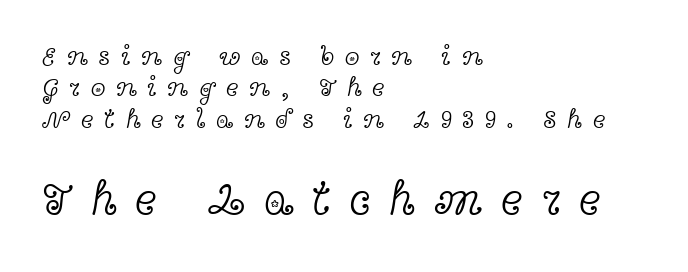
The image shows 47 px light, wide serif type, upright; set left-aligned, line spacing 1.16x, unusually wide letter spacing (+0.39 em), not underlined; the second (bottom) block is 1.74x larger; a medium x-height.
